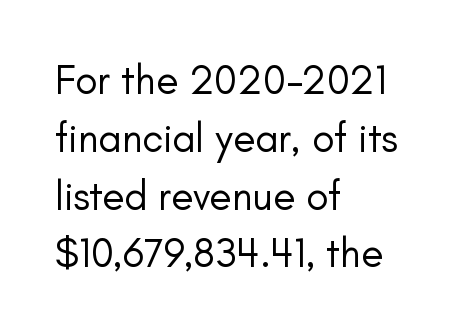
{"serif": "no", "italic": "no", "bold": "no", "weight": "regular", "width": "normal", "stroke_contrast": "low", "x_height": "small", "monospaced": "no", "underline": "no", "align": "left", "line_spacing": "normal", "line_spacing_ratio": 1.41, "letter_spacing": "normal", "letter_spacing_em": 0.0, "glyph_px": 41}
